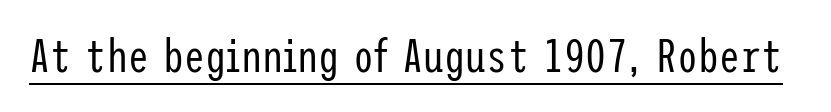
{"serif": "no", "italic": "no", "bold": "no", "weight": "regular", "width": "condensed", "stroke_contrast": "low", "x_height": "medium", "underline": "yes", "letter_spacing": "normal", "letter_spacing_em": 0.0, "glyph_px": 47}
